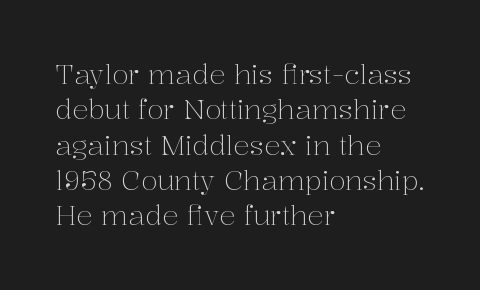
{"italic": "no", "bold": "no", "underline": "no", "align": "left", "line_spacing": "normal", "line_spacing_ratio": 1.31, "letter_spacing": "normal", "letter_spacing_em": 0.0, "glyph_px": 27}
